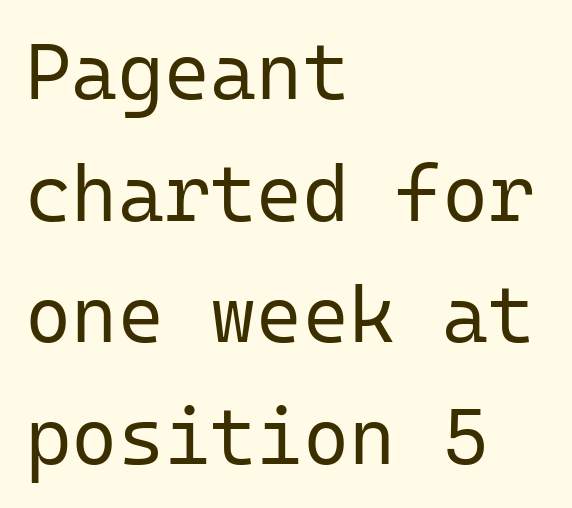
Quick note: interline space is typical. Line starts are locked; line ends wander. The characters are drawn with everyday or finer stroke widths. Think of a typewriter: that constant character pitch is what you see here.
